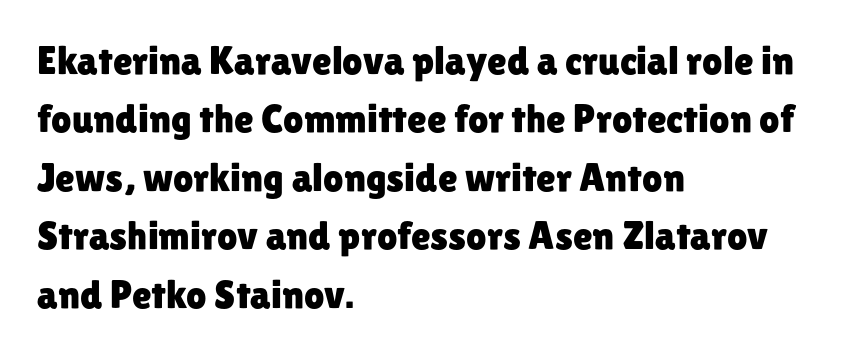
The image shows 40 px sans-serif type, upright; set left-aligned, normal line spacing (1.46x), normal letter spacing, not underlined; low stroke contrast and a medium x-height.
